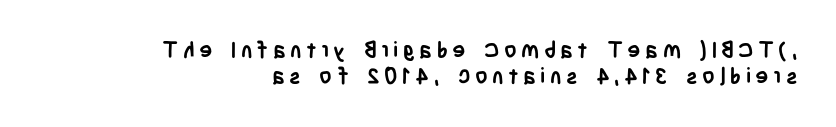
Check the space under the baseline: it is left empty. All the whitespace from short lines collects on the left. Chunky letters — that's bold for sure. Spacing between characters has been opened up far beyond the box default. A typesetter would mark this as roman, not italic.
